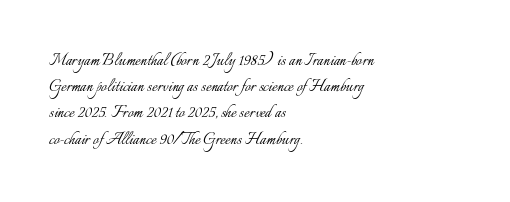
Q: Is the text bold? A: No.
Q: Is the text italic (slanted)? A: Yes.
Q: Is the text underlined? A: No.
Q: How is the paragraph aligned? A: Left-aligned.
Q: Is the spacing between letters normal or unusually wide? A: Normal.
Q: Is the spacing between lines tight, normal or loose? A: Normal.
